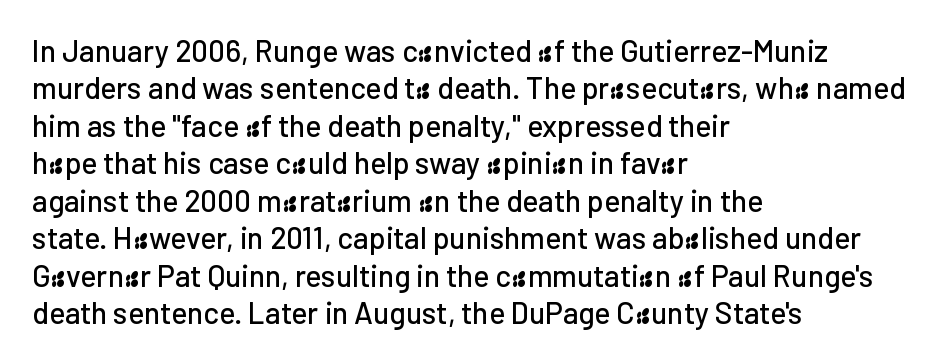
One-word summary of the alignment: left. You can tell it's not italic because the verticals are truly vertical. Bare-footed words on every line. This rendering employs a face without finishing strokes, i.e., a sans-serif. Compared with typical paragraphs, the rows here are spaced about the same. The line texture is even and compact thanks to regular tracking.
